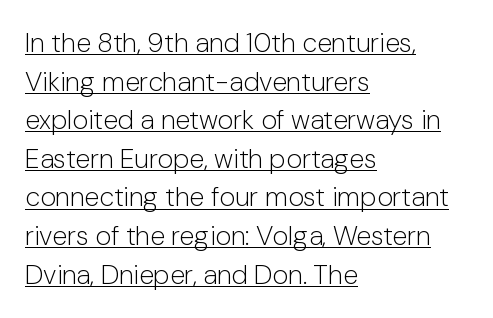
Q: Is the text bold? A: No.
Q: Is the text italic (slanted)? A: No, it is upright.
Q: Is the text underlined? A: Yes.
Q: How is the paragraph aligned? A: Left-aligned.
Q: Is the spacing between letters normal or unusually wide? A: Normal.
Q: Is the spacing between lines tight, normal or loose? A: Normal.
